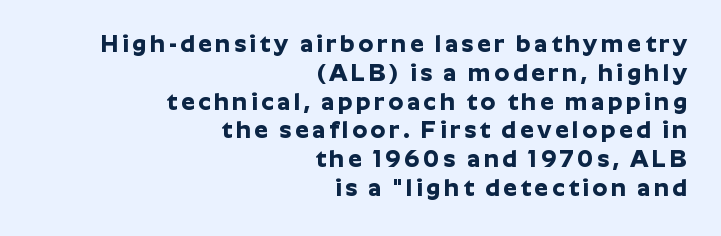
Quick note: not italic, upright. Its strokes are broad and dark, the hallmark of bold type. Underline: absent. These lines stack with their right ends in a neat column.
